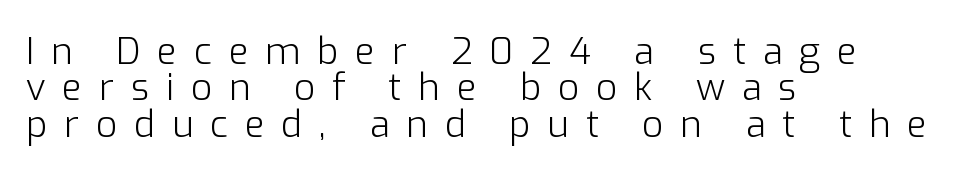
The rag falls on the right side of this text block. Nope, no serifs anywhere on these letters. Display-style spreading of the glyphs; the letterfit is very open. Posture: straight, roman, zero tilt.
